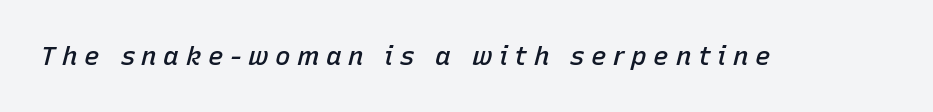
The image shows 26 px text type, italic (leaning right); set unusually wide letter spacing (+0.25 em), not underlined.
